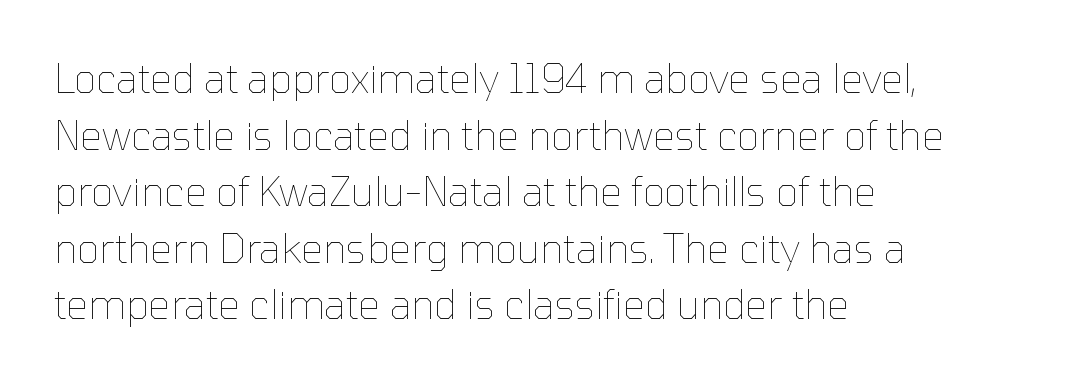
Q: Is the text bold? A: No.
Q: Is the text italic (slanted)? A: No, it is upright.
Q: Is the text underlined? A: No.
Q: How is the paragraph aligned? A: Left-aligned.
Q: Is the spacing between letters normal or unusually wide? A: Normal.
Q: Is the spacing between lines tight, normal or loose? A: Normal.
Q: Width (condensed, normal, or wide)? A: Normal.
Q: Stroke contrast? A: Low.
Q: x-height? A: Medium.
Q: Monospaced? A: No.
